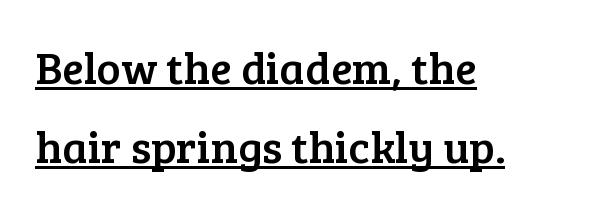
The image shows 45 px serif type, upright; set left-aligned, line spacing 1.75x, normal letter spacing, underlined; low stroke contrast and a medium x-height.
